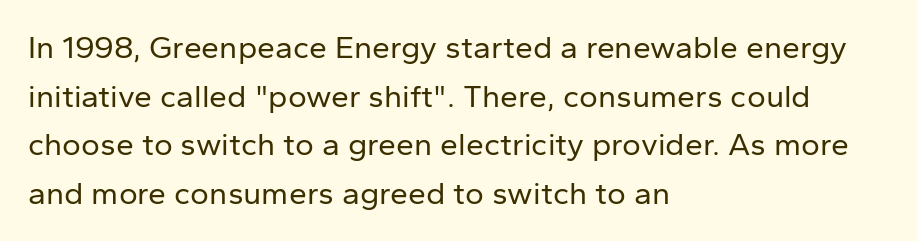
{"serif": "no", "italic": "no", "bold": "no", "weight": "regular", "width": "normal", "stroke_contrast": "low", "x_height": "medium", "monospaced": "no", "underline": "no", "align": "left", "line_spacing": "normal", "line_spacing_ratio": 1.52, "letter_spacing": "normal", "letter_spacing_em": 0.0, "glyph_px": 32}
